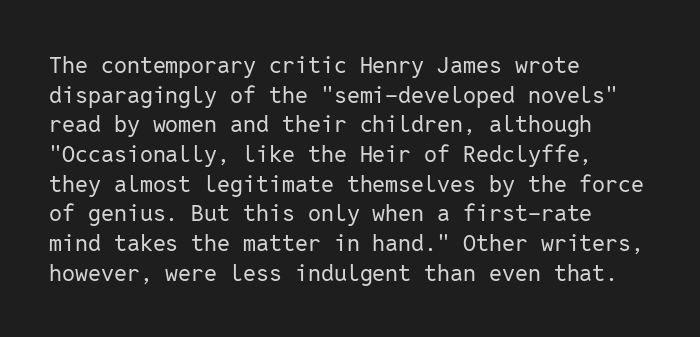
{"italic": "no", "bold": "no", "underline": "no", "align": "left", "line_spacing": "normal", "line_spacing_ratio": 1.29, "letter_spacing": "normal", "letter_spacing_em": 0.0, "glyph_px": 23}
